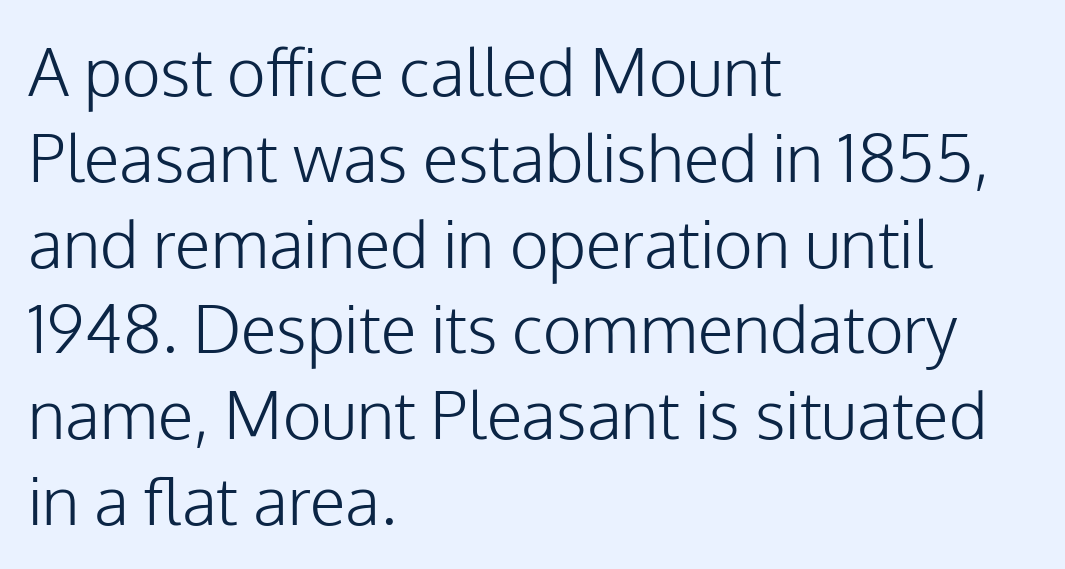
{"serif": "no", "italic": "no", "bold": "no", "weight": "light", "width": "normal", "stroke_contrast": "low", "x_height": "medium", "monospaced": "no", "underline": "no", "align": "left", "line_spacing": "normal", "line_spacing_ratio": 1.3, "letter_spacing": "normal", "letter_spacing_em": 0.0, "glyph_px": 66}
